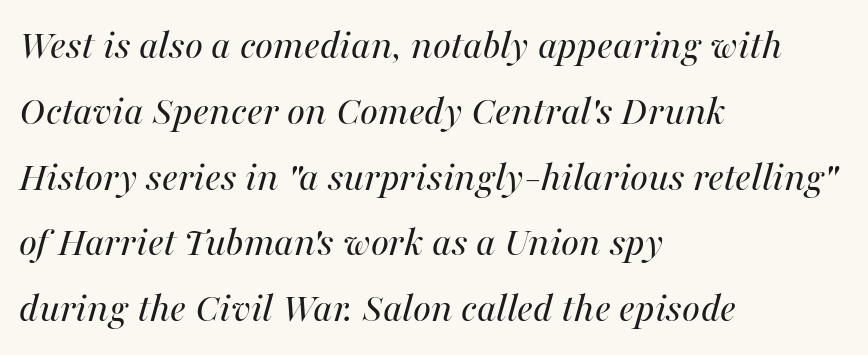
{"italic": "yes", "lean": "right", "slant_degrees": 16, "bold": "no", "weight": "regular", "width": "normal", "stroke_contrast": "medium", "x_height": "medium", "monospaced": "no", "underline": "no", "align": "left", "line_spacing": "normal", "line_spacing_ratio": 1.53, "letter_spacing": "normal", "letter_spacing_em": 0.0, "glyph_px": 43}
